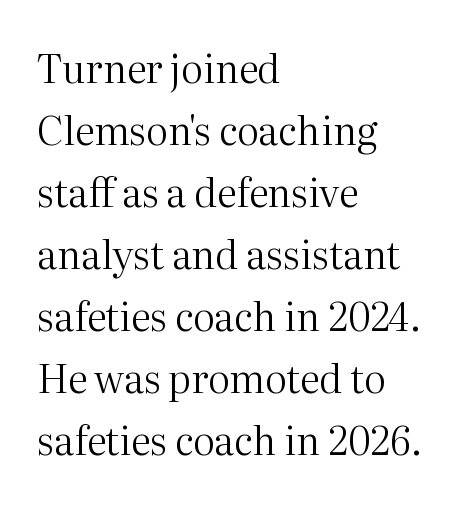
{"serif": "yes", "italic": "no", "bold": "no", "weight": "regular", "width": "normal", "stroke_contrast": "medium", "x_height": "medium", "monospaced": "no", "underline": "no", "align": "left", "line_spacing": "normal", "line_spacing_ratio": 1.59, "letter_spacing": "normal", "letter_spacing_em": 0.0, "glyph_px": 39}
